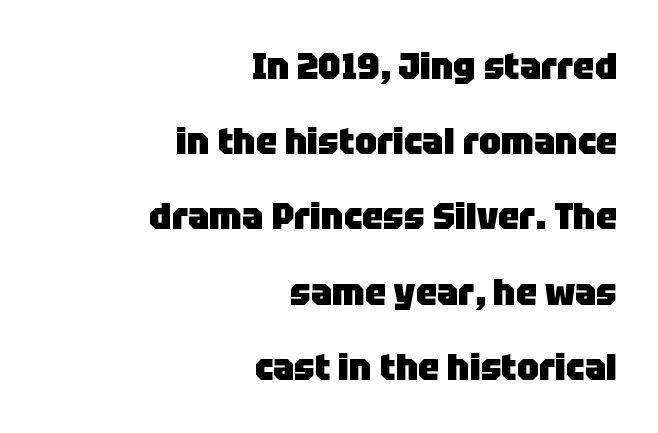
Q: Is the text bold? A: Yes.
Q: Is the text italic (slanted)? A: No, it is upright.
Q: Is the typeface a serif or a sans-serif typeface? A: Sans-serif.
Q: Is the text underlined? A: No.
Q: How is the paragraph aligned? A: Right-aligned.
Q: Is the spacing between letters normal or unusually wide? A: Normal.
Q: Is the spacing between lines tight, normal or loose? A: Loose.
Q: Width (condensed, normal, or wide)? A: Normal.
Q: Stroke contrast? A: Low.
Q: x-height? A: Large.
Q: Monospaced? A: No.
